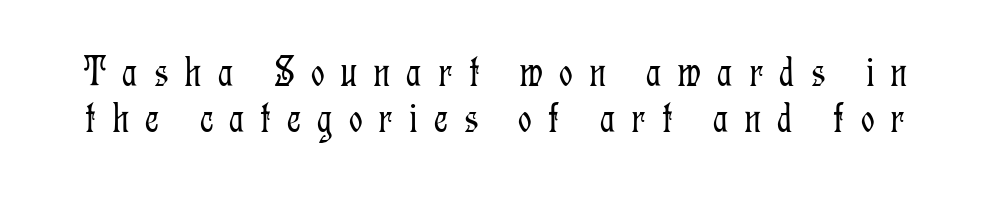
{"serif": "yes", "italic": "no", "bold": "no", "weight": "light", "width": "condensed", "stroke_contrast": "low", "x_height": "medium", "monospaced": "no", "underline": "no", "line_spacing": "tight", "line_spacing_ratio": 1.08, "letter_spacing": "wide", "letter_spacing_em": 0.37, "glyph_px": 43}
